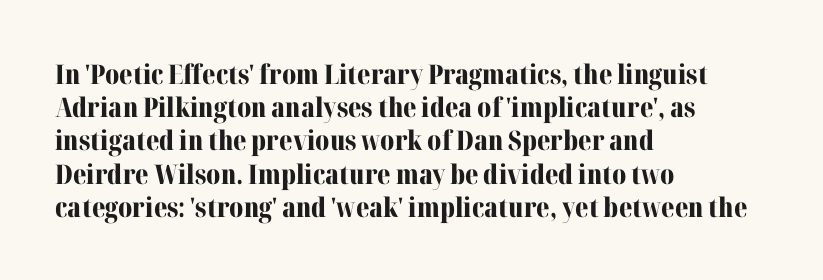
{"italic": "no", "bold": "yes", "underline": "no", "align": "left", "line_spacing_ratio": 1.23, "letter_spacing": "normal", "letter_spacing_em": 0.0, "glyph_px": 27}
